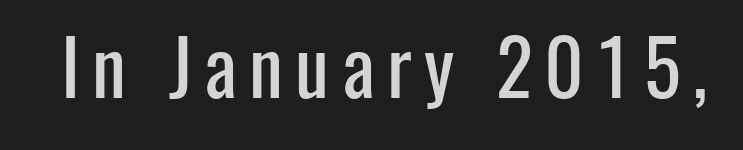
Every stem runs plumb, perpendicular to the baseline. Is this a sans? Yes — the strokes have no serifs. These lines are rendered in a variable-pitch font. Each row of text sits above clean, open space.
